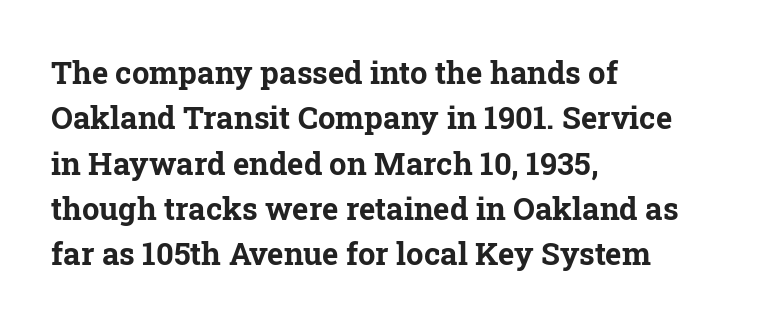
How are the letters spaced? Ordinarily, with no added tracking. The sample has been set heavy, in full bold. The type family on display is of the serif kind. Check the space under the baseline: it is left empty.
